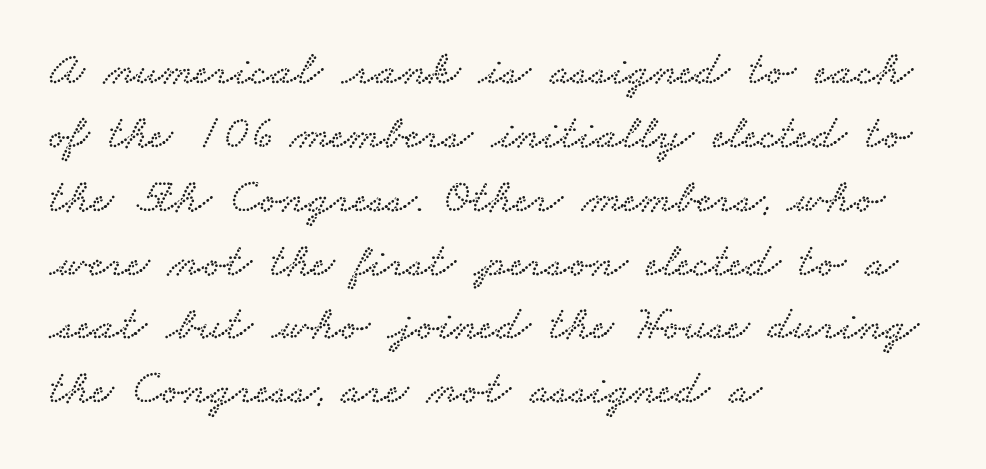
Q: Is the typeface a serif or a sans-serif typeface? A: Serif.
Q: Is the text underlined? A: No.
Q: How is the paragraph aligned? A: Left-aligned.
Q: Is the spacing between letters normal or unusually wide? A: Normal.
Q: Is the spacing between lines tight, normal or loose? A: Normal.
Q: Width (condensed, normal, or wide)? A: Wide.
Q: Stroke contrast? A: Low.
Q: x-height? A: Small.
Q: Monospaced? A: No.
